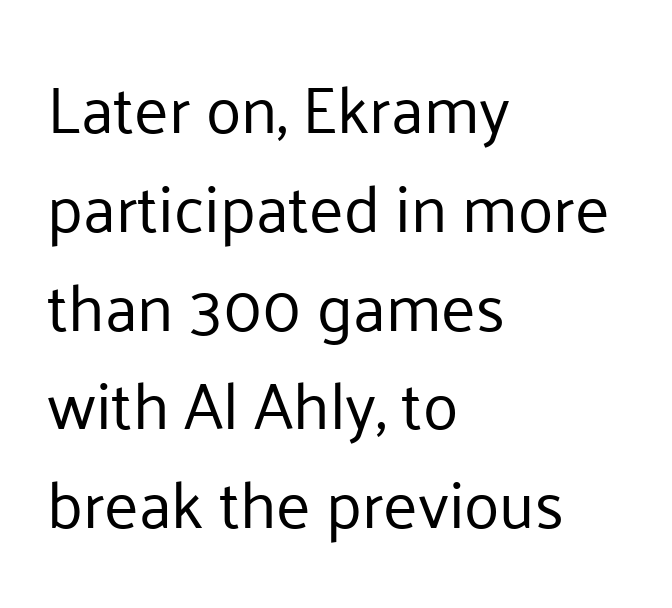
The image shows 65 px regular-weight sans-serif type, upright; set left-aligned, normal line spacing (1.52x), normal letter spacing, not underlined; low stroke contrast and a medium x-height.
